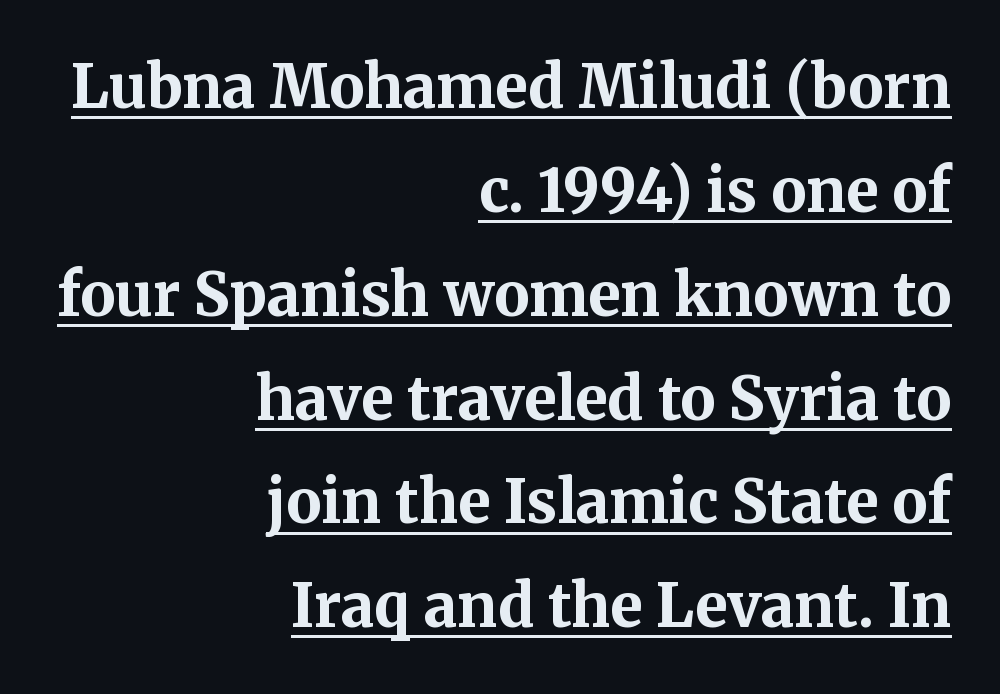
Q: Is the text bold? A: Yes.
Q: Is the text italic (slanted)? A: No, it is upright.
Q: Is the typeface a serif or a sans-serif typeface? A: Serif.
Q: Is the text underlined? A: Yes.
Q: How is the paragraph aligned? A: Right-aligned.
Q: Is the spacing between letters normal or unusually wide? A: Normal.
Q: Width (condensed, normal, or wide)? A: Normal.
Q: Stroke contrast? A: Medium.
Q: x-height? A: Medium.
Q: Monospaced? A: No.
